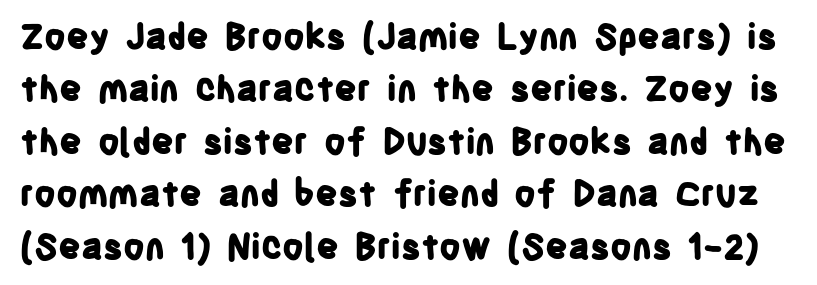
Nothing unusual about the tracking: characters are spaced as the font intends. Rule under the text: the space is simply empty. I'd describe the lettering as bold — thick and assertive. No italicization has been applied; the sample stays upright.
